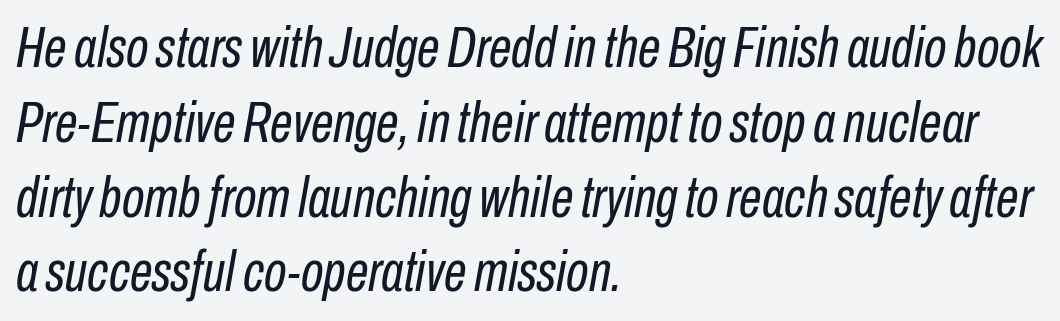
The image shows 58 px regular-weight, condensed type, italic (leaning right); set left-aligned, normal line spacing (1.29x), normal letter spacing, not underlined; low stroke contrast and a medium x-height.
